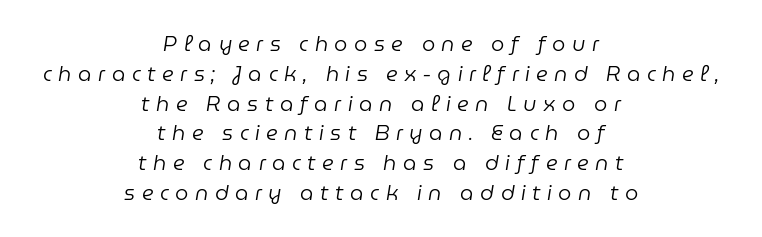
Vertically, the passage feels balanced, rows spaced as you'd expect. The type is letterspaced generously, with wide tracking. Bare-footed words on every line. The specimen reads as italic at a glance. Layout note: lines centered.
